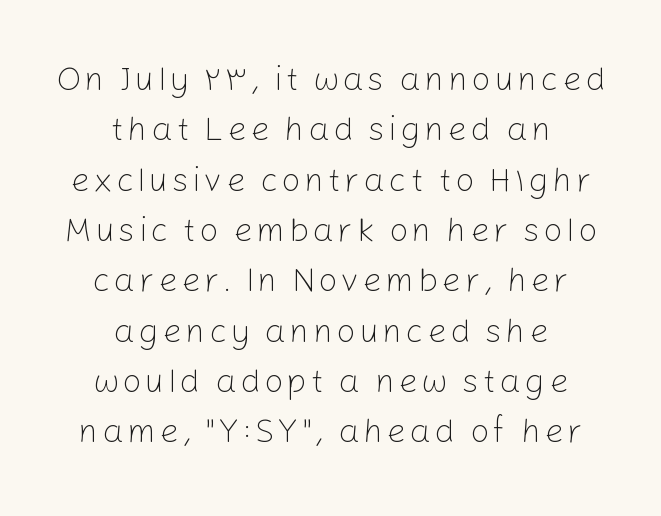
{"serif": "no", "italic": "no", "bold": "no", "weight": "light", "width": "normal", "stroke_contrast": "low", "x_height": "medium", "monospaced": "no", "underline": "no", "align": "center", "line_spacing": "normal", "line_spacing_ratio": 1.48, "glyph_px": 34}
